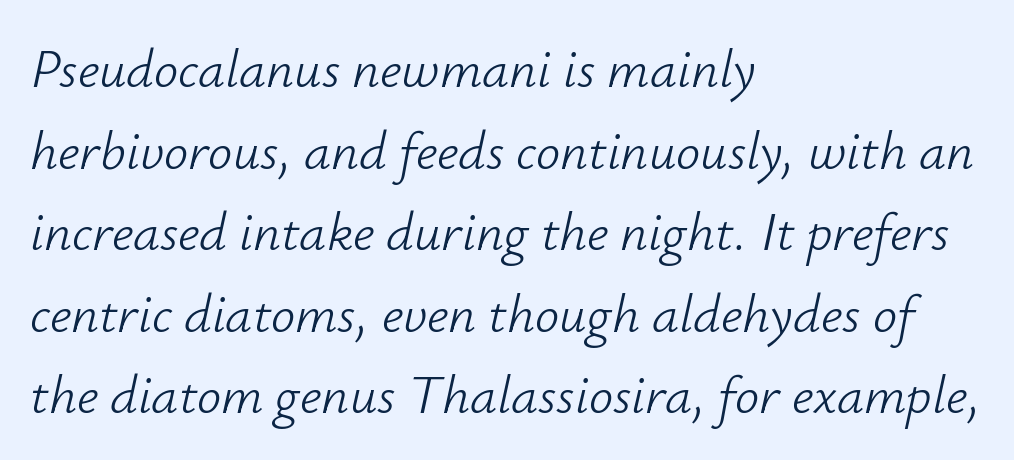
{"italic": "yes", "lean": "right", "slant_degrees": 12, "bold": "no", "weight": "light", "width": "normal", "stroke_contrast": "low", "x_height": "small", "monospaced": "no", "underline": "no", "align": "left", "line_spacing": "normal", "line_spacing_ratio": 1.51, "letter_spacing": "normal", "letter_spacing_em": 0.0, "glyph_px": 54}
